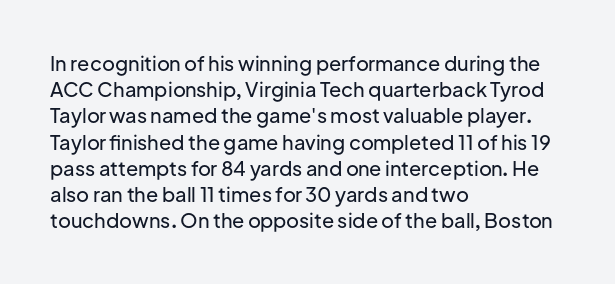
Rows of type keep a routine distance in the vertical direction. Designer's note — italics off, roman on. These lines stack with their left ends in a neat column. You could call the tracking neutral — neither tight nor loose. Each row of text sits above clean, open space.
